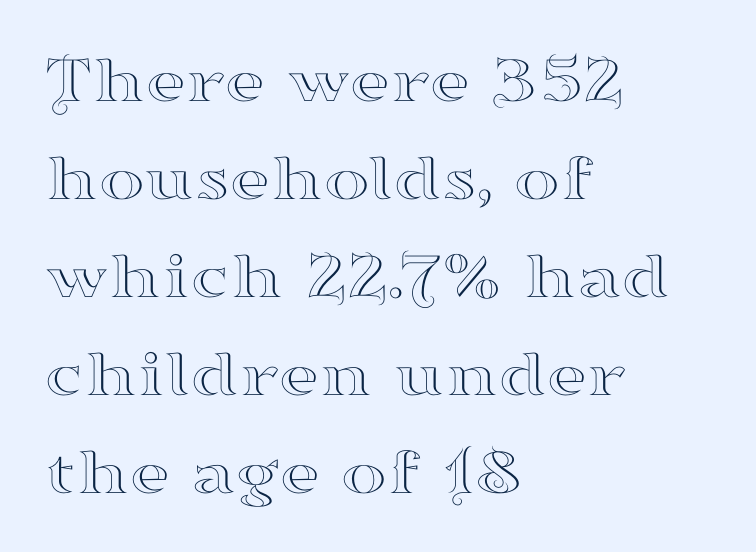
{"serif": "yes", "italic": "no", "width": "wide", "stroke_contrast": "high", "x_height": "small", "monospaced": "no", "underline": "no", "align": "left", "line_spacing": "normal", "line_spacing_ratio": 1.42, "letter_spacing": "normal", "letter_spacing_em": 0.0, "glyph_px": 69}
